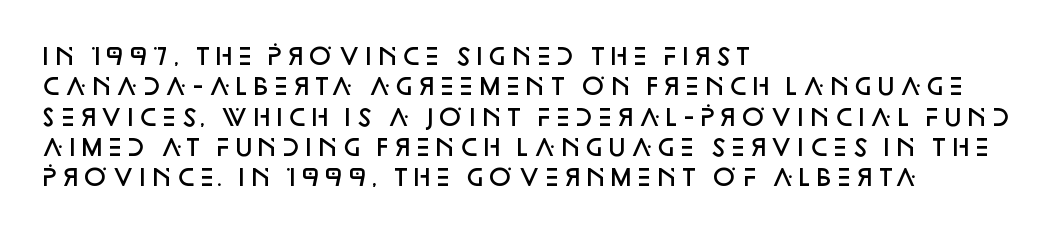
The space between consecutive lines is moderate. Each glyph is drawn with semibold strokes, heavier than normal yet not fully bold. Casual observation: everything's shoved over to the left. Letters rest on an invisible, unmarked baseline. It's the straight-up-and-down kind of type. Standard letterfit; no display-style spreading of the glyphs.
